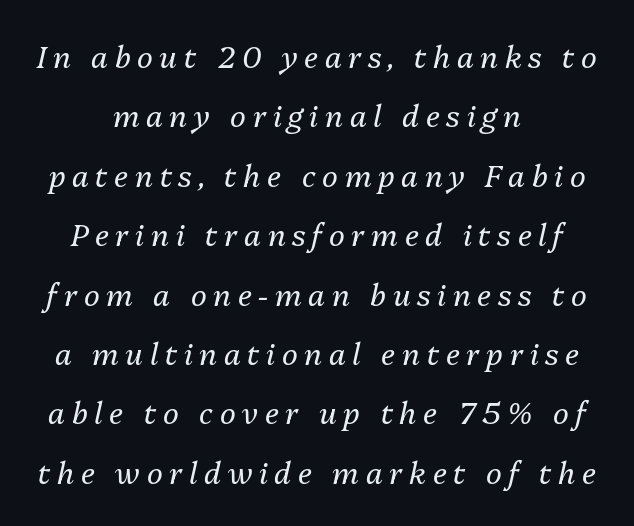
{"italic": "yes", "lean": "right", "slant_degrees": 13, "bold": "no", "weight": "regular", "width": "normal", "stroke_contrast": "medium", "x_height": "medium", "monospaced": "no", "underline": "no", "align": "center", "line_spacing": "loose", "line_spacing_ratio": 1.98, "letter_spacing": "wide", "letter_spacing_em": 0.22, "glyph_px": 30}
